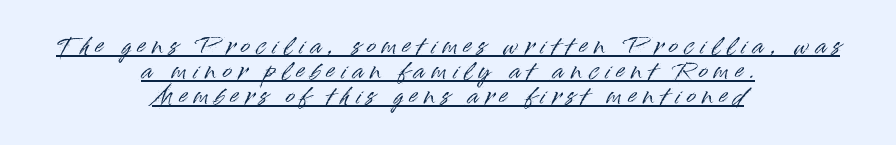
The image shows 22 px text type; set centered, tight line spacing (1.13x), unusually wide letter spacing (+0.3 em), underlined.
